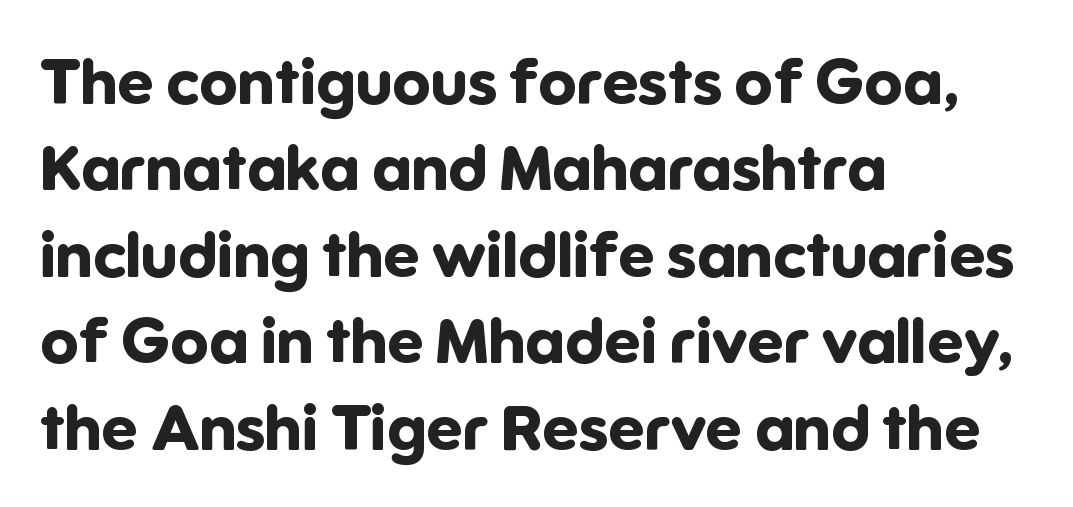
Q: Is the text bold? A: Yes.
Q: Is the text italic (slanted)? A: No, it is upright.
Q: Is the typeface a serif or a sans-serif typeface? A: Sans-serif.
Q: Is the text underlined? A: No.
Q: How is the paragraph aligned? A: Left-aligned.
Q: Is the spacing between letters normal or unusually wide? A: Normal.
Q: Is the spacing between lines tight, normal or loose? A: Normal.
Q: Width (condensed, normal, or wide)? A: Normal.
Q: Stroke contrast? A: Low.
Q: x-height? A: Medium.
Q: Monospaced? A: No.
